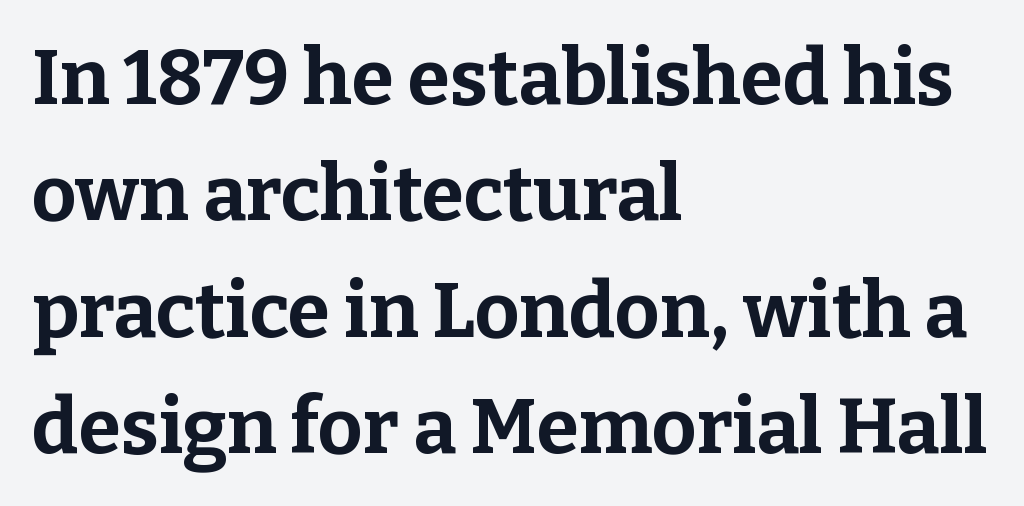
The image shows 77 px bold serif type, upright; set left-aligned, normal line spacing (1.51x), normal letter spacing, not underlined; low stroke contrast and a medium x-height.
